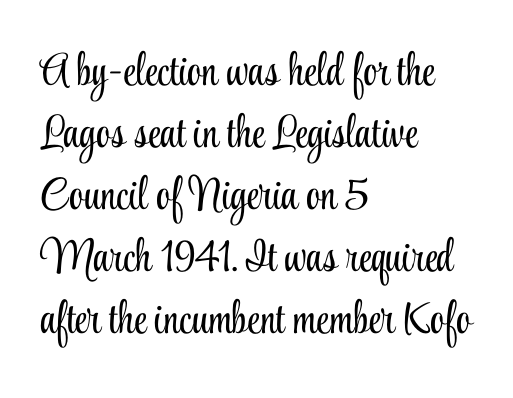
The image shows 45 px light, condensed serif type; set left-aligned, normal line spacing (1.38x), normal letter spacing, not underlined; low stroke contrast and a small x-height.
